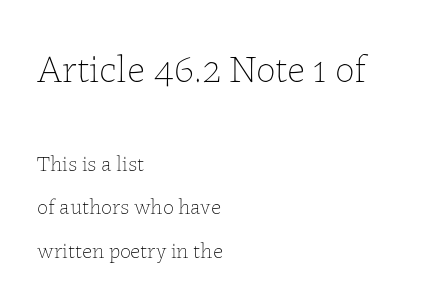
Q: Is the text bold? A: No.
Q: Is the text italic (slanted)? A: No, it is upright.
Q: Is the text underlined? A: No.
Q: How is the paragraph aligned? A: Left-aligned.
Q: Is the spacing between letters normal or unusually wide? A: Normal.
Q: Is the spacing between lines tight, normal or loose? A: Loose.
Q: Which block of text is set in a larger size, the first (top) or the second (bottom)? A: The first (top) one.
Q: Width (condensed, normal, or wide)? A: Normal.
Q: Stroke contrast? A: Low.
Q: x-height? A: Medium.
Q: Monospaced? A: No.
